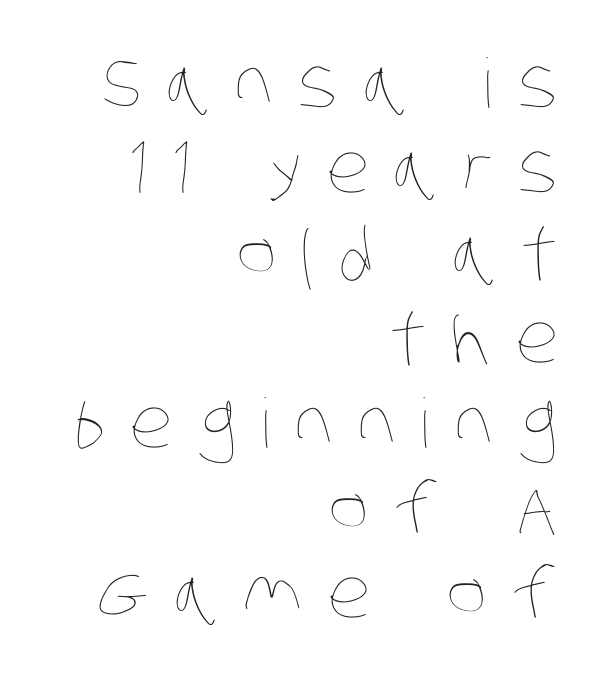
The image shows 68 px thin, condensed type; set right-aligned, normal line spacing (1.25x), unusually wide letter spacing (+0.36 em), not underlined; low stroke contrast and a large x-height.
